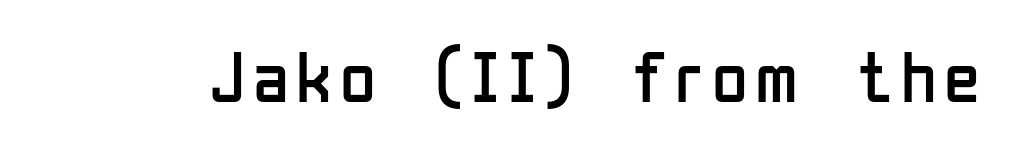
The passage shown is typeset with a sans-serif family. This sample has the flowing, uneven cadence of proportional lettering. The glyphs are unaccompanied by any horizontal stroke below them. The passage shown is not bold in any degree. Italic? Not at all — the glyphs are vertical.
